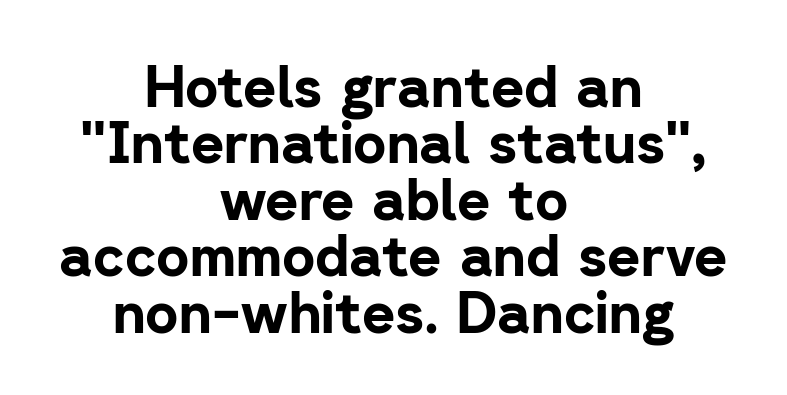
The image shows 57 px bold sans-serif type, upright; set centered, tight line spacing (0.99x), normal letter spacing, not underlined; low stroke contrast and a medium x-height.
